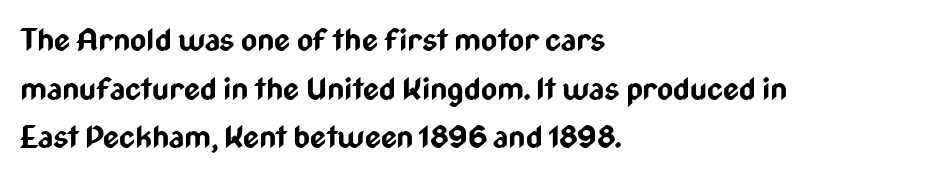
Q: Is the text bold? A: Yes.
Q: Is the text italic (slanted)? A: No, it is upright.
Q: Is the typeface a serif or a sans-serif typeface? A: Sans-serif.
Q: Is the text underlined? A: No.
Q: How is the paragraph aligned? A: Left-aligned.
Q: Is the spacing between letters normal or unusually wide? A: Normal.
Q: Is the spacing between lines tight, normal or loose? A: Normal.
Q: Width (condensed, normal, or wide)? A: Condensed.
Q: Stroke contrast? A: Low.
Q: x-height? A: Medium.
Q: Monospaced? A: No.
